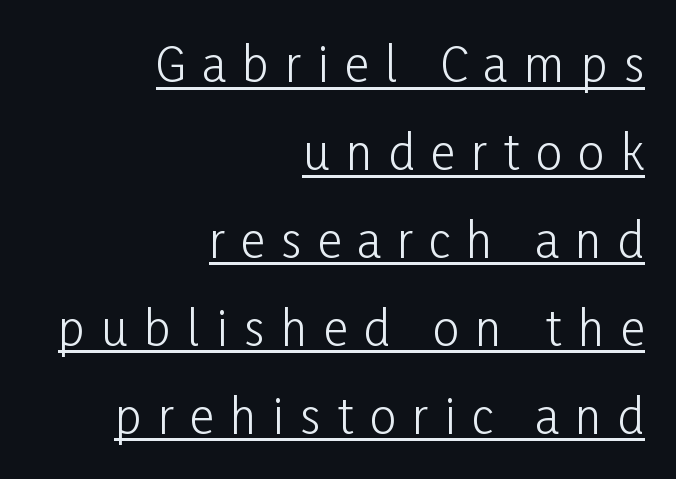
Q: Is the text bold? A: No.
Q: Is the text italic (slanted)? A: No, it is upright.
Q: Is the typeface a serif or a sans-serif typeface? A: Sans-serif.
Q: Is the text underlined? A: Yes.
Q: How is the paragraph aligned? A: Right-aligned.
Q: Is the spacing between letters normal or unusually wide? A: Unusually wide.
Q: Width (condensed, normal, or wide)? A: Condensed.
Q: Stroke contrast? A: Low.
Q: x-height? A: Medium.
Q: Monospaced? A: No.
